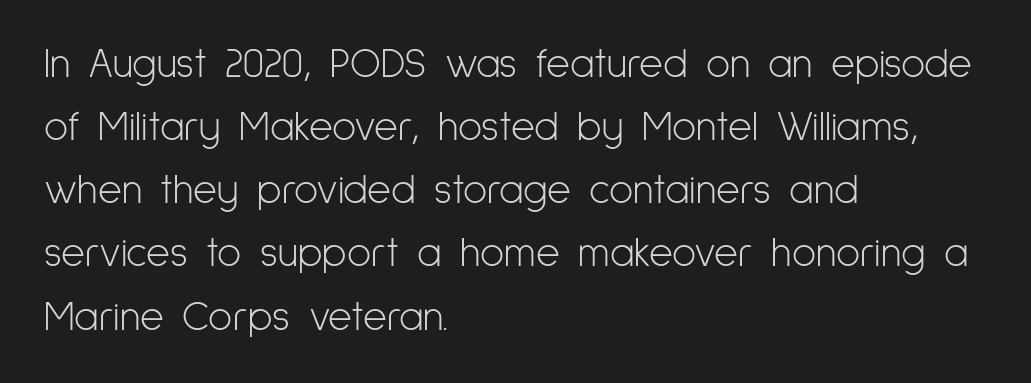
Tracking here is standard; glyphs follow each other at the usual distance. The space directly below the letters is spotless. Style check: upright. The face used here is proportionally spaced, like ordinary book or web type. Alignment: flush left.
